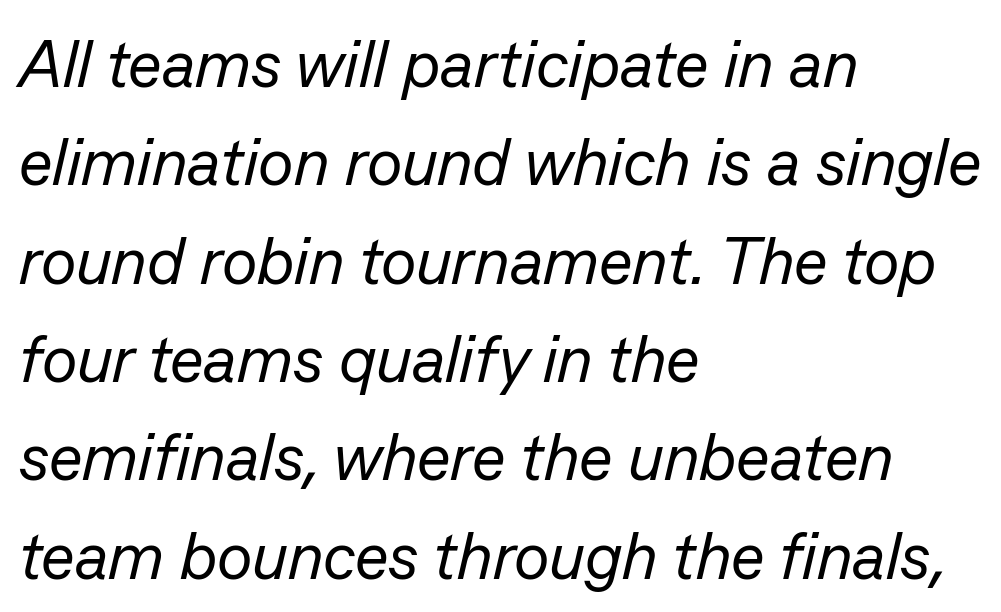
Q: Is the text bold? A: No.
Q: Is the text italic (slanted)? A: Yes, it leans right by about 13 degrees.
Q: Is the text underlined? A: No.
Q: How is the paragraph aligned? A: Left-aligned.
Q: Is the spacing between letters normal or unusually wide? A: Normal.
Q: Is the spacing between lines tight, normal or loose? A: Normal.
Q: Width (condensed, normal, or wide)? A: Normal.
Q: Stroke contrast? A: Low.
Q: x-height? A: Medium.
Q: Monospaced? A: No.
